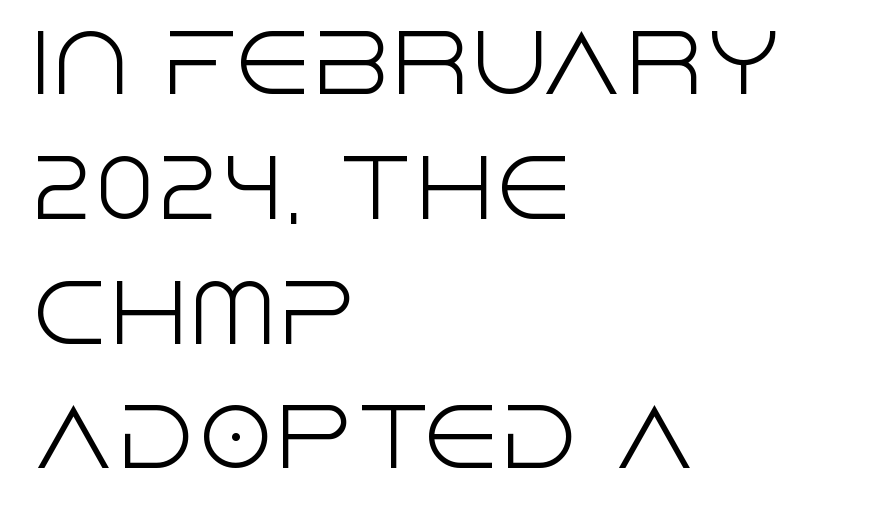
Q: Is the text bold? A: No.
Q: Is the text italic (slanted)? A: No, it is upright.
Q: Is the typeface a serif or a sans-serif typeface? A: Sans-serif.
Q: Is the text underlined? A: No.
Q: How is the paragraph aligned? A: Left-aligned.
Q: Is the spacing between letters normal or unusually wide? A: Normal.
Q: Is the spacing between lines tight, normal or loose? A: Normal.
Q: Width (condensed, normal, or wide)? A: Normal.
Q: x-height? A: Large.
Q: Monospaced? A: No.
